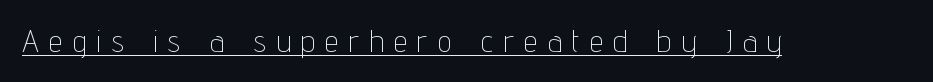
Q: Is the text bold? A: No.
Q: Is the text italic (slanted)? A: No, it is upright.
Q: Is the typeface a serif or a sans-serif typeface? A: Sans-serif.
Q: Is the text underlined? A: Yes.
Q: Is the spacing between letters normal or unusually wide? A: Unusually wide.
Q: Width (condensed, normal, or wide)? A: Condensed.
Q: Stroke contrast? A: Low.
Q: x-height? A: Medium.
Q: Monospaced? A: No.
